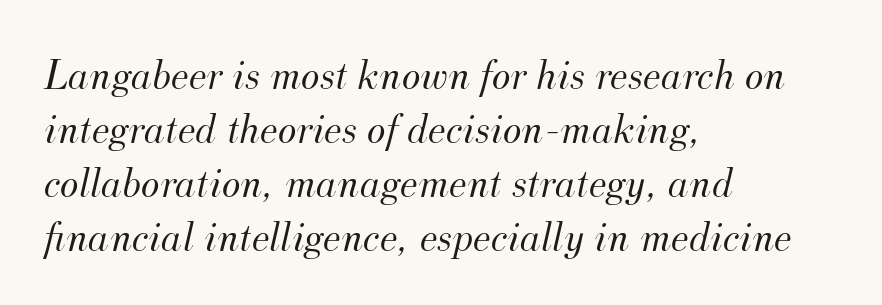
Q: Is the text bold? A: No.
Q: Is the text italic (slanted)? A: Yes, it leans right by about 12 degrees.
Q: Is the typeface a serif or a sans-serif typeface? A: Serif.
Q: Is the text underlined? A: No.
Q: How is the paragraph aligned? A: Left-aligned.
Q: Is the spacing between letters normal or unusually wide? A: Normal.
Q: Width (condensed, normal, or wide)? A: Normal.
Q: Stroke contrast? A: Medium.
Q: x-height? A: Small.
Q: Monospaced? A: No.
